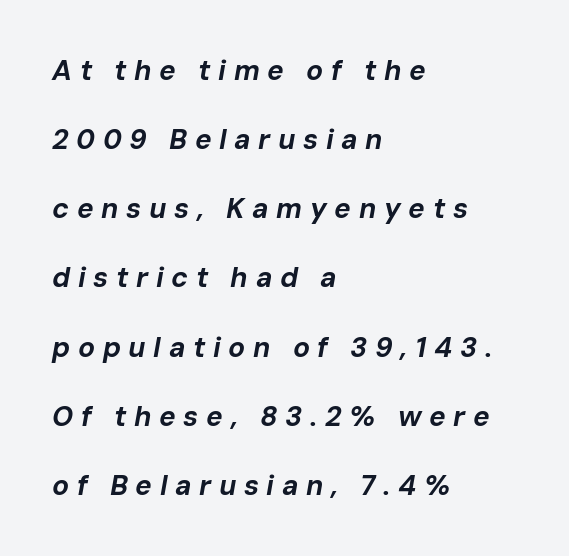
Lines of text with bare space underneath. What stands out about the letter spacing? Its width — letters are far apart. Alignment: flush left. In terms of weight, the rendering is a true, heavy bold.
